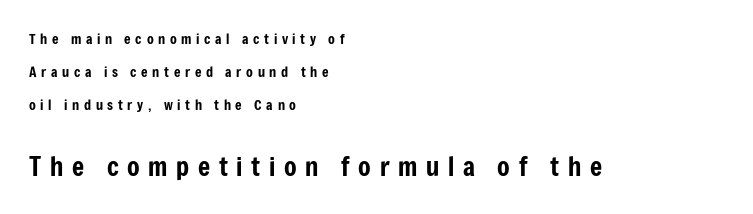
Q: Is the text italic (slanted)? A: No, it is upright.
Q: Is the text underlined? A: No.
Q: How is the paragraph aligned? A: Left-aligned.
Q: Is the spacing between letters normal or unusually wide? A: Unusually wide.
Q: Is the spacing between lines tight, normal or loose? A: Loose.
Q: Which block of text is set in a larger size, the first (top) or the second (bottom)? A: The second (bottom) one.
